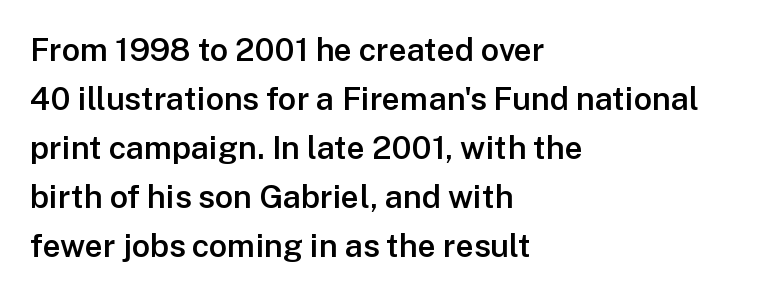
Q: Is the text bold? A: Semi-bold.
Q: Is the text italic (slanted)? A: No, it is upright.
Q: Is the typeface a serif or a sans-serif typeface? A: Sans-serif.
Q: Is the text underlined? A: No.
Q: How is the paragraph aligned? A: Left-aligned.
Q: Is the spacing between letters normal or unusually wide? A: Normal.
Q: Is the spacing between lines tight, normal or loose? A: Normal.
Q: Width (condensed, normal, or wide)? A: Normal.
Q: Stroke contrast? A: Low.
Q: x-height? A: Medium.
Q: Monospaced? A: No.
